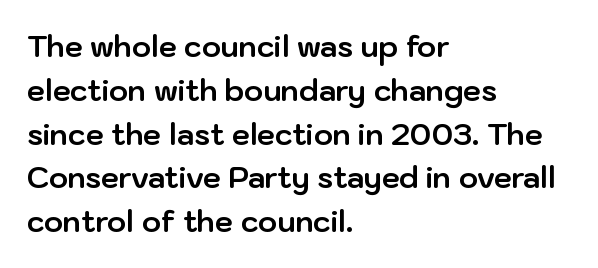
{"serif": "no", "italic": "no", "bold": "yes", "weight": "bold", "width": "normal", "stroke_contrast": "low", "x_height": "medium", "monospaced": "no", "underline": "no", "align": "left", "line_spacing": "normal", "line_spacing_ratio": 1.51, "letter_spacing": "normal", "letter_spacing_em": 0.0, "glyph_px": 29}
